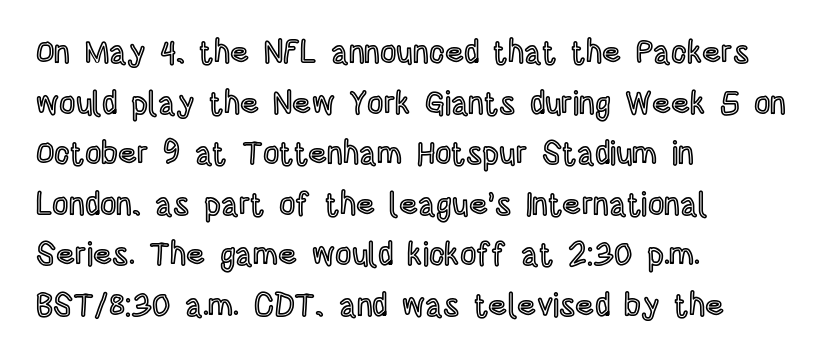
Q: Is the text italic (slanted)? A: No, it is upright.
Q: Is the text underlined? A: No.
Q: How is the paragraph aligned? A: Left-aligned.
Q: Is the spacing between letters normal or unusually wide? A: Normal.
Q: Is the spacing between lines tight, normal or loose? A: Normal.
Q: Width (condensed, normal, or wide)? A: Condensed.
Q: x-height? A: Large.
Q: Monospaced? A: No.
